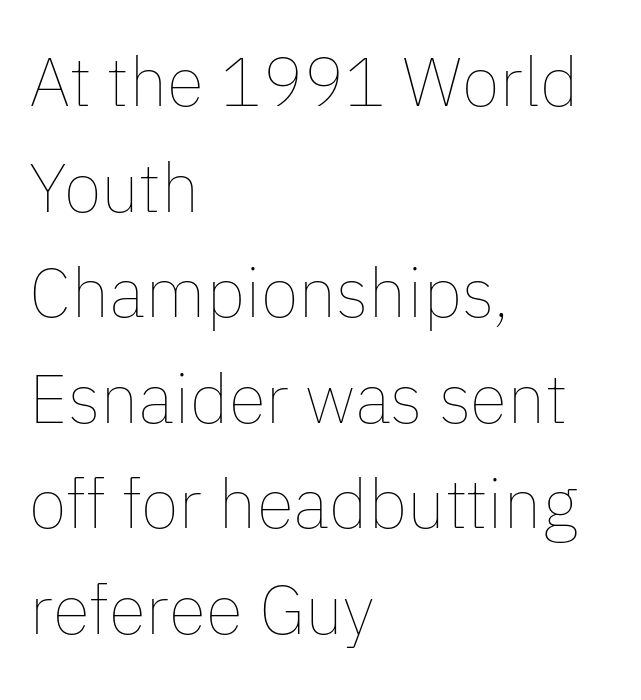
The font is comparable to plain body text, perhaps lighter. Short note: letters normally spaced. The string is rendered with underlining switched off. The lines in this sample share a left origin and differ only in where they stop.
